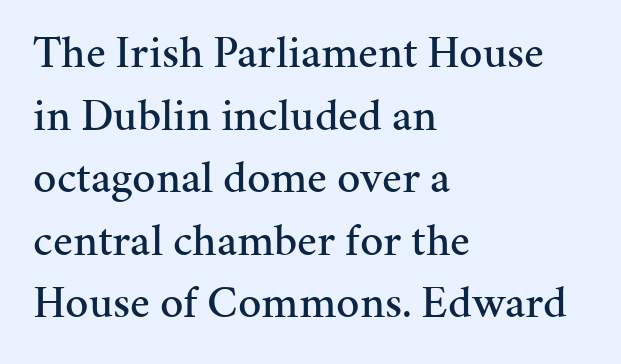
{"serif": "yes", "italic": "no", "width": "normal", "stroke_contrast": "medium", "x_height": "medium", "monospaced": "no", "underline": "no", "align": "left", "line_spacing": "normal", "line_spacing_ratio": 1.36, "letter_spacing": "normal", "letter_spacing_em": 0.0, "glyph_px": 46}
